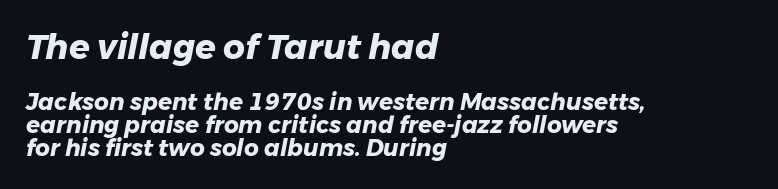
Horizontal alignment here is leftward, the default for most running prose. Looks like regular typesetting: each glyph gets only the width it needs. Characters follow at the spacing the type designer built in. Is there much room between lines? No — they nearly touch.
